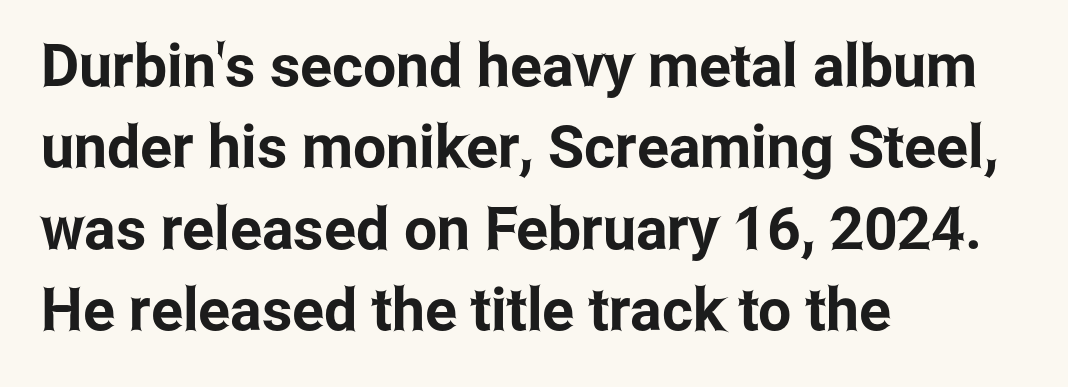
{"serif": "no", "italic": "no", "width": "condensed", "stroke_contrast": "low", "x_height": "medium", "monospaced": "no", "underline": "no", "align": "left", "line_spacing": "normal", "line_spacing_ratio": 1.38, "letter_spacing": "normal", "letter_spacing_em": 0.0, "glyph_px": 59}
